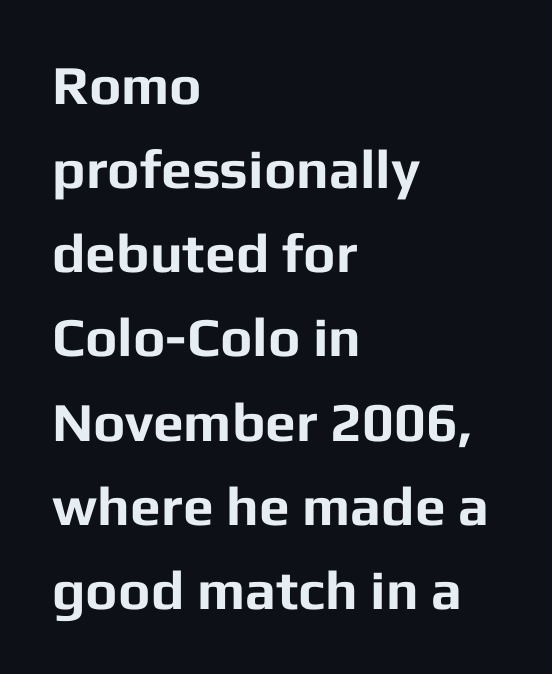
Q: Is the text bold? A: Yes.
Q: Is the text italic (slanted)? A: No, it is upright.
Q: Is the typeface a serif or a sans-serif typeface? A: Sans-serif.
Q: Is the text underlined? A: No.
Q: How is the paragraph aligned? A: Left-aligned.
Q: Is the spacing between letters normal or unusually wide? A: Normal.
Q: Is the spacing between lines tight, normal or loose? A: Normal.
Q: Width (condensed, normal, or wide)? A: Normal.
Q: Stroke contrast? A: Low.
Q: x-height? A: Medium.
Q: Monospaced? A: No.
